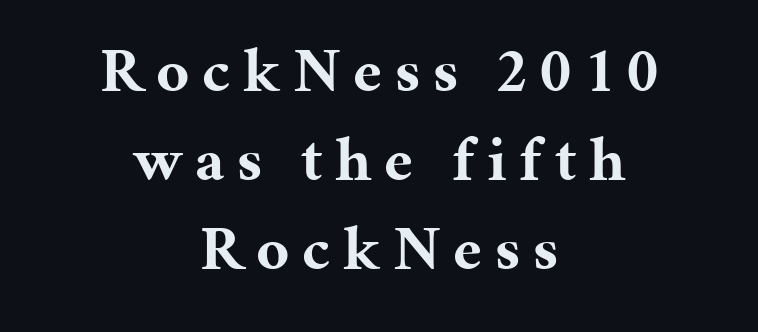
The image shows 63 px bold serif type, upright; set centered, normal line spacing (1.41x), unusually wide letter spacing (+0.2 em), not underlined; medium stroke contrast and a medium x-height.
